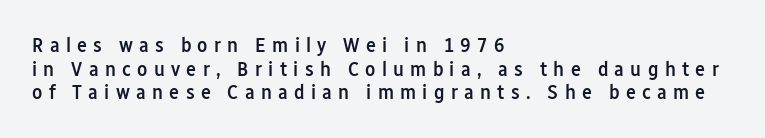
Q: Is the text bold? A: Semi-bold.
Q: Is the text italic (slanted)? A: No, it is upright.
Q: Is the text underlined? A: No.
Q: How is the paragraph aligned? A: Left-aligned.
Q: Is the spacing between letters normal or unusually wide? A: Unusually wide.
Q: Is the spacing between lines tight, normal or loose? A: Tight.
